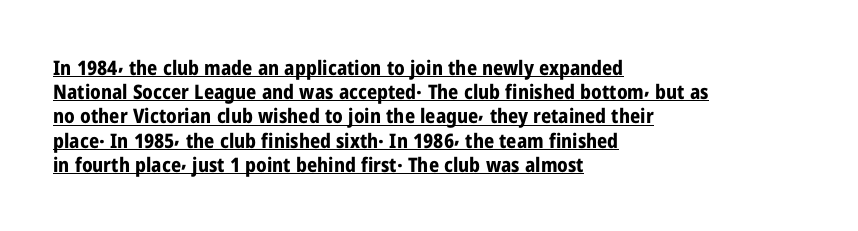
Q: Is the text bold? A: Yes.
Q: Is the text italic (slanted)? A: No, it is upright.
Q: Is the text underlined? A: Yes.
Q: How is the paragraph aligned? A: Left-aligned.
Q: Is the spacing between letters normal or unusually wide? A: Normal.
